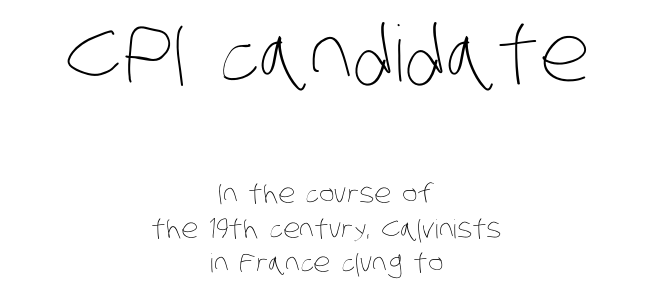
{"bold": "no", "weight": "thin", "width": "condensed", "stroke_contrast": "low", "x_height": "large", "monospaced": "no", "underline": "no", "align": "center", "line_spacing": "normal", "line_spacing_ratio": 1.33, "letter_spacing": "normal", "letter_spacing_em": 0.0, "larger_block": "first", "size_ratio": 2.96, "glyph_px": 77}
